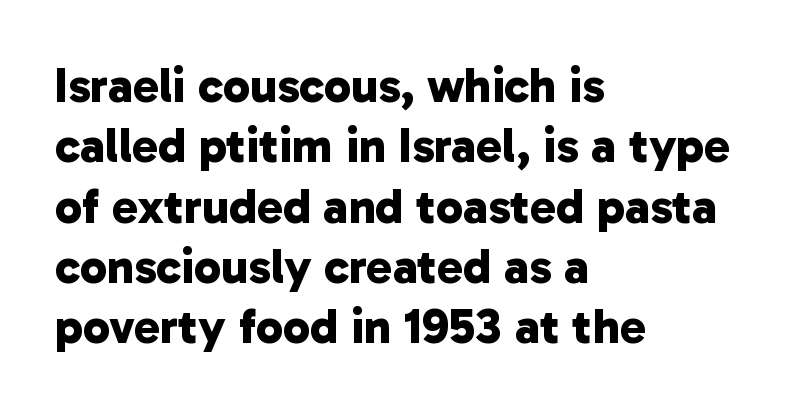
{"serif": "no", "bold": "yes", "weight": "bold", "width": "normal", "stroke_contrast": "low", "x_height": "medium", "monospaced": "no", "underline": "no", "align": "left", "line_spacing_ratio": 1.23, "letter_spacing": "normal", "letter_spacing_em": 0.0, "glyph_px": 49}
